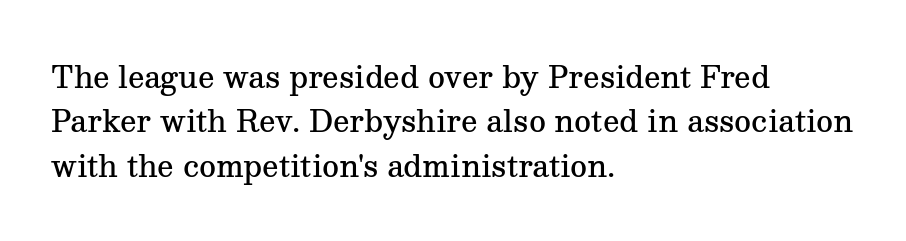
You could not count columns in this text — the font is proportionally spaced. Strokes here are thickened, but only to semibold level. To sum up the face: it has serifs. Standard letterfit; no display-style spreading of the glyphs. This rendering features lettering with no underline.
